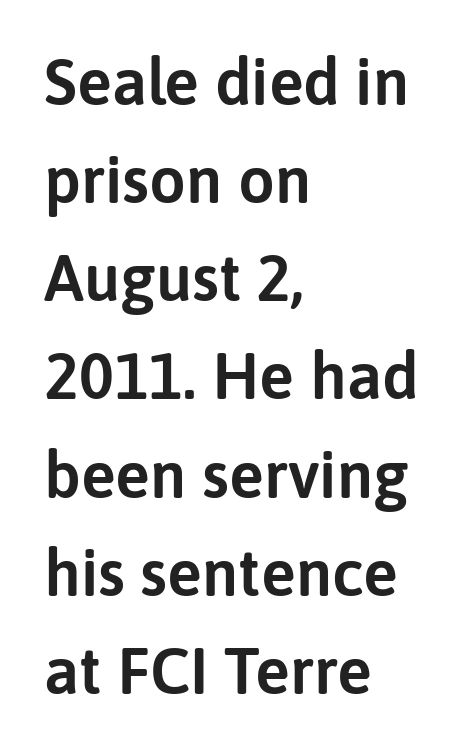
Classification — sans serif. Looks like regular typesetting: each glyph gets only the width it needs. This rendering features lettering with no underline. What's the leading like? Ordinary, nothing unusual. Rendered with straight, roman letterforms. One-word summary of the alignment: left.
